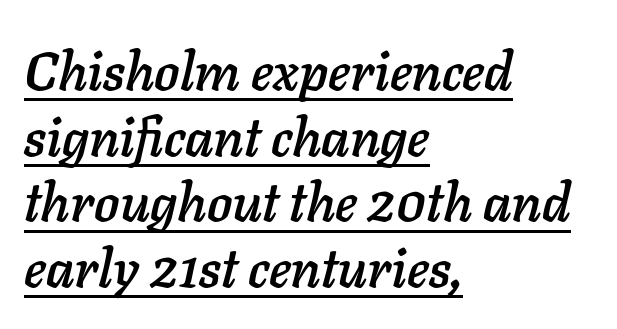
Q: Is the text italic (slanted)? A: Yes, it leans right by about 11 degrees.
Q: Is the text underlined? A: Yes.
Q: How is the paragraph aligned? A: Left-aligned.
Q: Is the spacing between letters normal or unusually wide? A: Normal.
Q: Width (condensed, normal, or wide)? A: Normal.
Q: Stroke contrast? A: Low.
Q: x-height? A: Medium.
Q: Monospaced? A: No.
